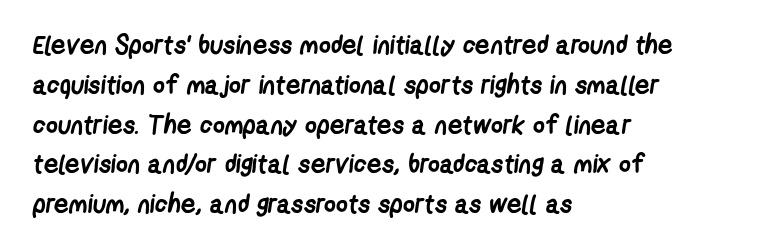
The image shows 26 px bold type; set left-aligned, normal line spacing (1.53x), normal letter spacing, not underlined.
